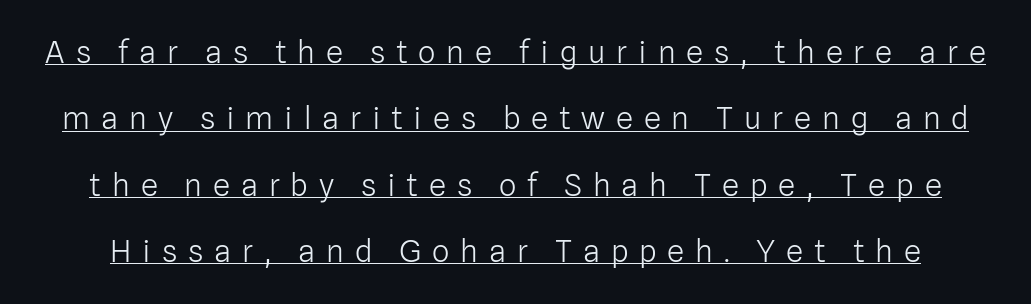
Underline: present. Look at the bottom of the vertical strokes: they stop flat, with no serifs. The face used here is rendered with a markedly widened letterfit. Interline gaps are noticeably wide in this sample. The letters advance in unequal steps, a hallmark of proportional type. If you drew a line through each stem, it would be perfectly vertical.
